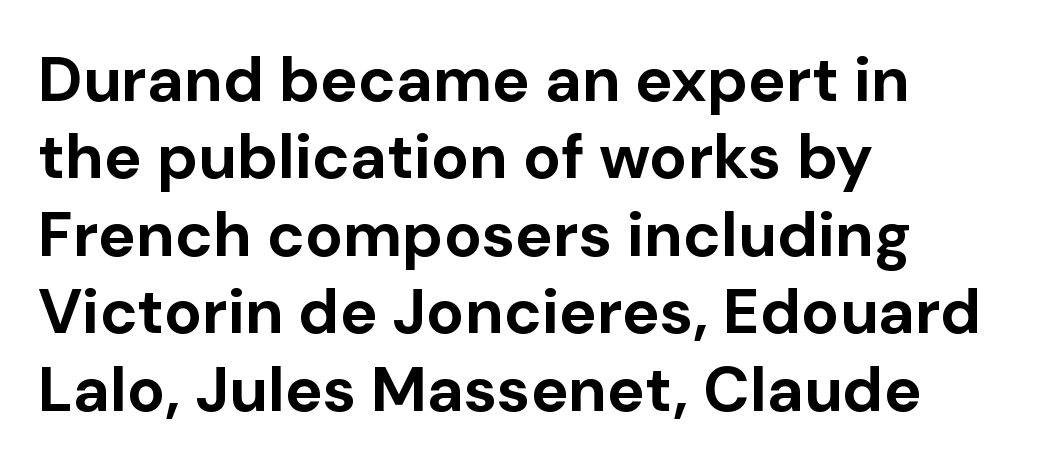
The image shows 63 px bold sans-serif type, upright; set left-aligned, line spacing 1.23x, normal letter spacing, not underlined; low stroke contrast and a medium x-height.
